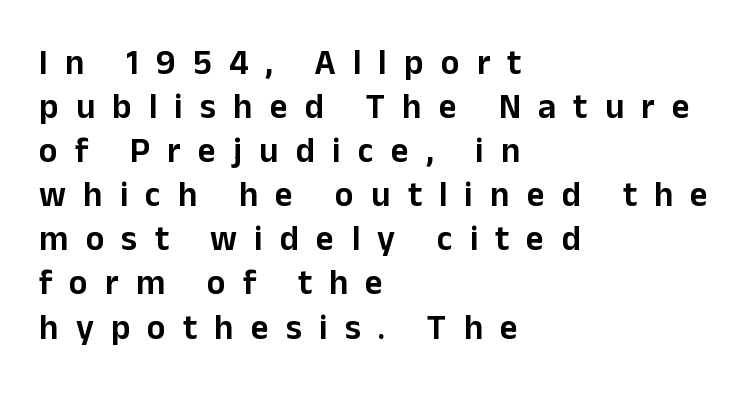
The passage shown is typed in a proportional face where columns would drift. Letter spacing: wide. The lines sit at an ordinary, default distance from one another. The designer went with a sans here, leaving each stem footless. If you drew a line through each stem, it would be perfectly vertical.
